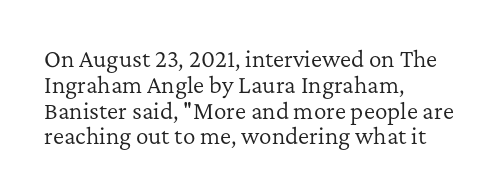
{"italic": "no", "bold": "no", "underline": "no", "align": "left", "line_spacing_ratio": 1.23, "letter_spacing": "normal", "letter_spacing_em": 0.0, "glyph_px": 21}
